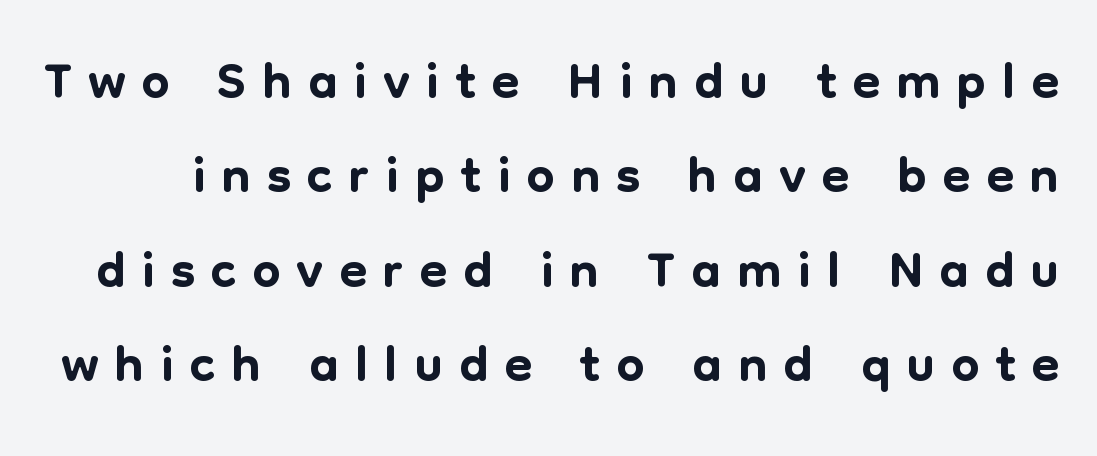
The image shows 80 px sans-serif type, upright; set line spacing 1.18x, unusually wide letter spacing (+0.2 em), not underlined; low stroke contrast and a medium x-height.
